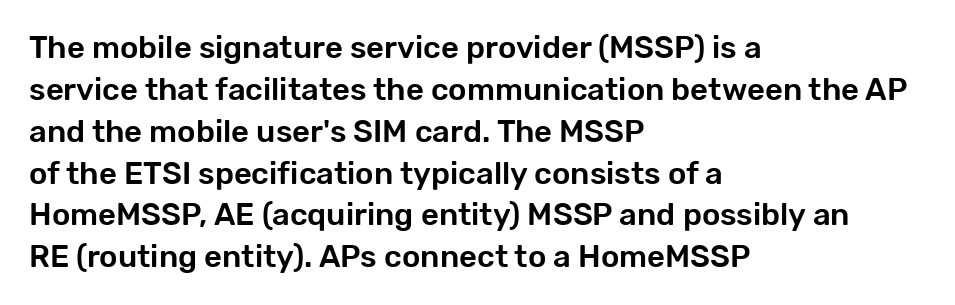
Each line starts at the same left margin while the right side varies. A typesetter would call this proportional, since set widths differ per character. Notice how descenders clear the ascenders below comfortably — that's standard leading. Descenders are the only things crossing below the line.
